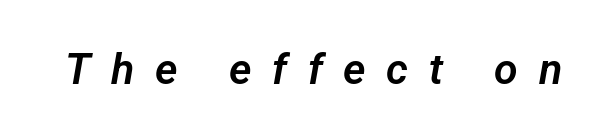
{"serif": "no", "width": "normal", "stroke_contrast": "low", "x_height": "medium", "monospaced": "no", "underline": "no", "letter_spacing": "wide", "letter_spacing_em": 0.48, "glyph_px": 43}
